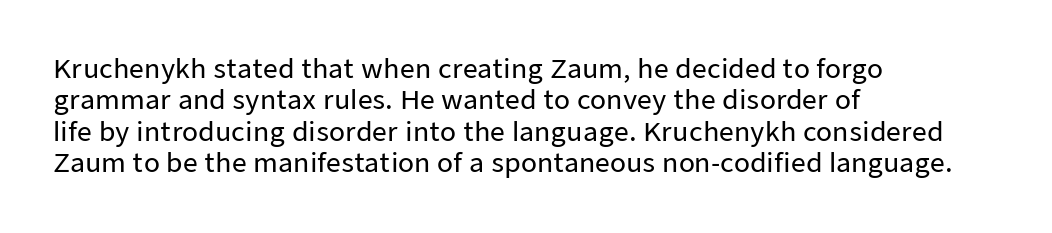
{"italic": "no", "underline": "no", "align": "left", "line_spacing_ratio": 1.21, "letter_spacing": "normal", "letter_spacing_em": 0.0, "glyph_px": 26}
